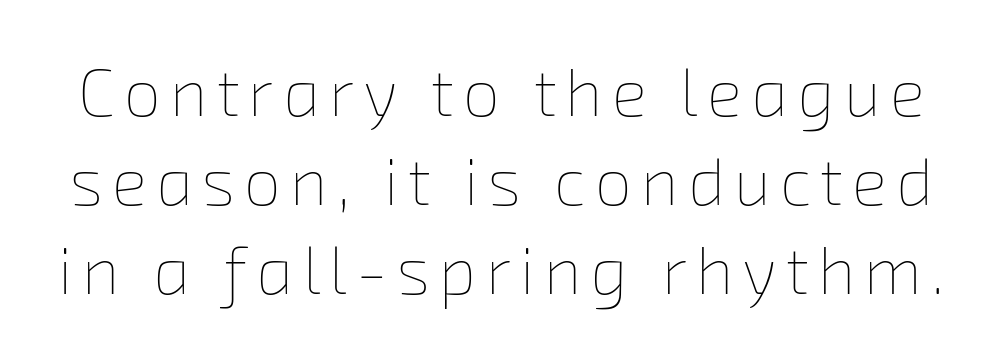
{"bold": "no", "weight": "thin", "width": "normal", "stroke_contrast": "low", "x_height": "medium", "monospaced": "no", "underline": "no", "line_spacing": "normal", "line_spacing_ratio": 1.35, "glyph_px": 66}
